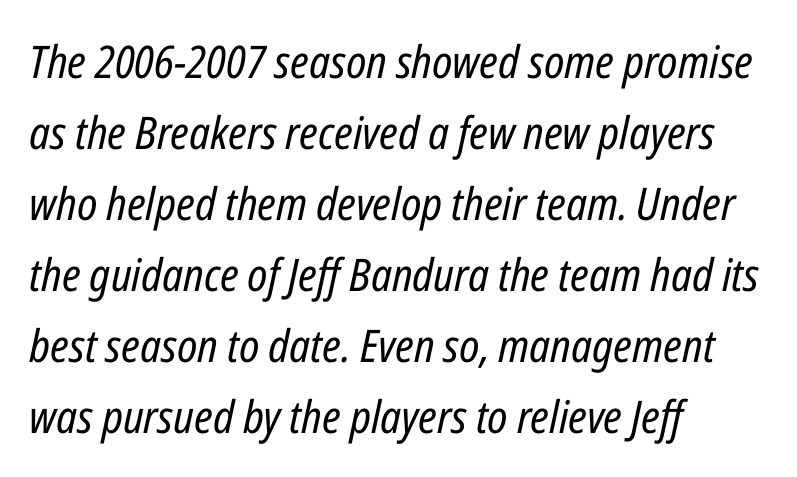
On a weight scale, this lands at 450 or below. Spacing verdict: proportional, widths tailored to each character. The string is rendered with underlining switched off. Line starts are locked; line ends wander. The typography opts for an oblique posture over an upright one.
